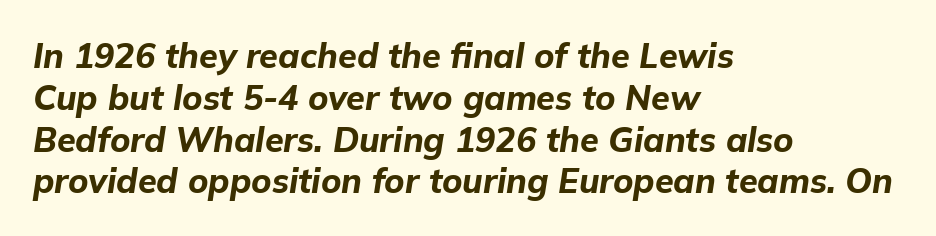
If you drew a ruler down the left edge, every line would touch it. Strong, thick strokes mark this as bold type. Note the varied advance widths — an 'i' is clearly narrower than an 'm'. No word sits above an underline. Does extra space separate the letters? No, they use regular spacing. The axis of the letterforms is tilted away from vertical.
